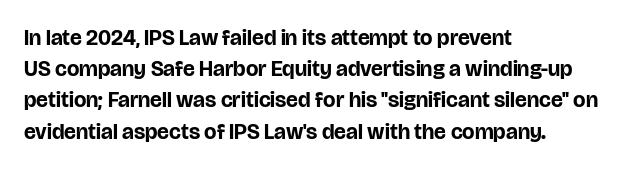
The image shows 22 px bold type, upright; set left-aligned, normal line spacing (1.42x), normal letter spacing, not underlined.
